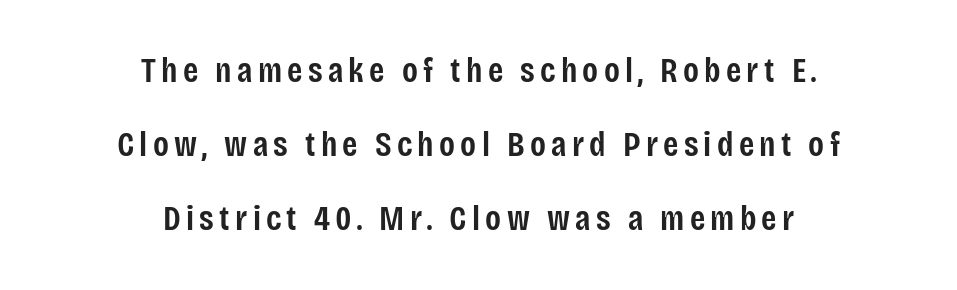
The typesetting leans somewhat heavy: a semibold. Is there any slant? The stems are plumb. Varying glyph widths throughout — classic text-font behaviour. The letters carry no serifs — their stems end cleanly without finishing strokes.
